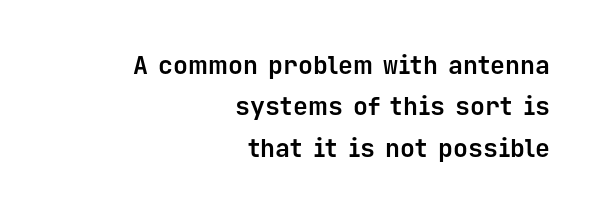
The ragged edge is on the left, which tells us the setting is flush right. The space between consecutive lines is moderate. Each row of text sits above clean, open space. Heavy, bold letterforms.
